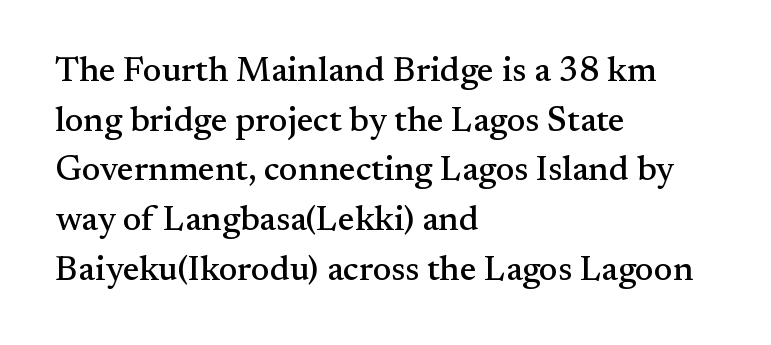
The image shows 35 px serif type, upright; set left-aligned, normal line spacing (1.42x), normal letter spacing, not underlined; medium stroke contrast and a small x-height.
